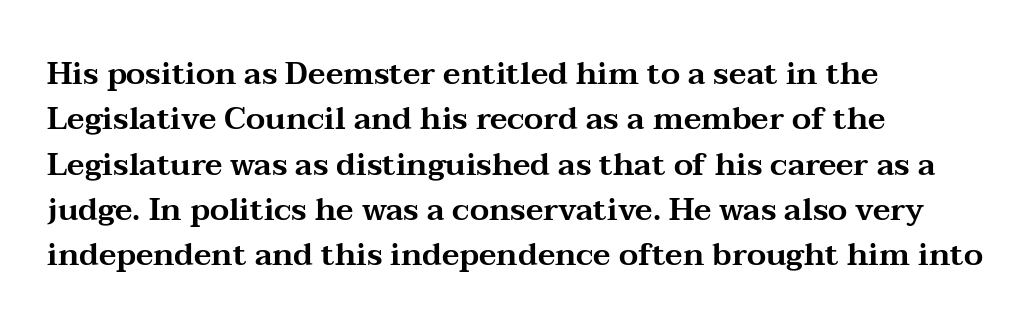
Q: Is the text italic (slanted)? A: No, it is upright.
Q: Is the typeface a serif or a sans-serif typeface? A: Serif.
Q: Is the text underlined? A: No.
Q: How is the paragraph aligned? A: Left-aligned.
Q: Is the spacing between letters normal or unusually wide? A: Normal.
Q: Is the spacing between lines tight, normal or loose? A: Normal.
Q: Width (condensed, normal, or wide)? A: Wide.
Q: Stroke contrast? A: Medium.
Q: x-height? A: Medium.
Q: Monospaced? A: No.
